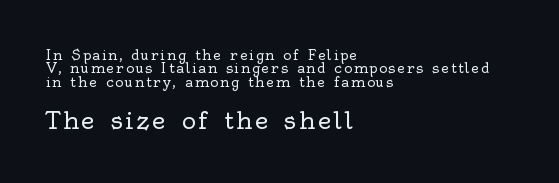
{"italic": "no", "bold": "no", "underline": "no", "align": "left", "line_spacing": "tight", "line_spacing_ratio": 0.95, "larger_block": "second", "size_ratio": 1.71, "glyph_px": 24}
